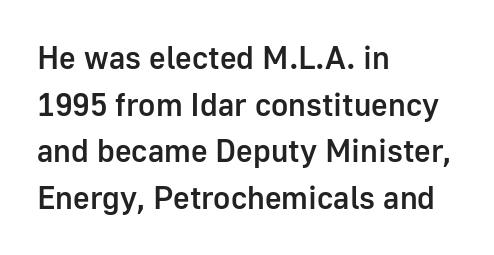
Just letters on the line, the space beneath them empty. The leading is moderate, giving the passage an even texture. These lines were composed using upright roman letters. The lines in this sample share a left origin and differ only in where they stop. Here the designer chose a conventional face with non-uniform glyph widths.
